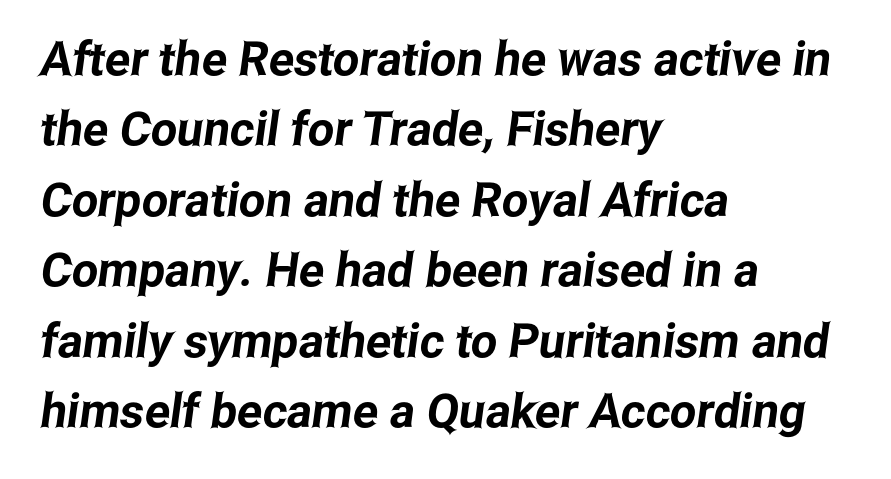
Q: Is the typeface a serif or a sans-serif typeface? A: Sans-serif.
Q: Is the text underlined? A: No.
Q: How is the paragraph aligned? A: Left-aligned.
Q: Is the spacing between letters normal or unusually wide? A: Normal.
Q: Is the spacing between lines tight, normal or loose? A: Normal.
Q: Width (condensed, normal, or wide)? A: Condensed.
Q: Stroke contrast? A: Low.
Q: x-height? A: Medium.
Q: Monospaced? A: No.
